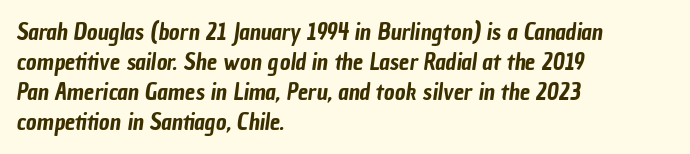
Underlining? Definitely not there. The passage is arranged the way most books set body copy — flush left. The tracking reads as untouched default to a designer's eye. Regarding leading, the lines here are spaced in the standard way.
